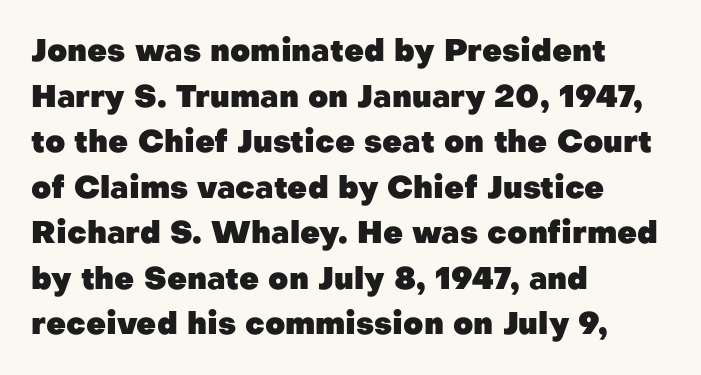
The image shows 31 px heavy sans-serif type, upright; set left-aligned, normal line spacing (1.47x), normal letter spacing, not underlined; low stroke contrast and a medium x-height.
